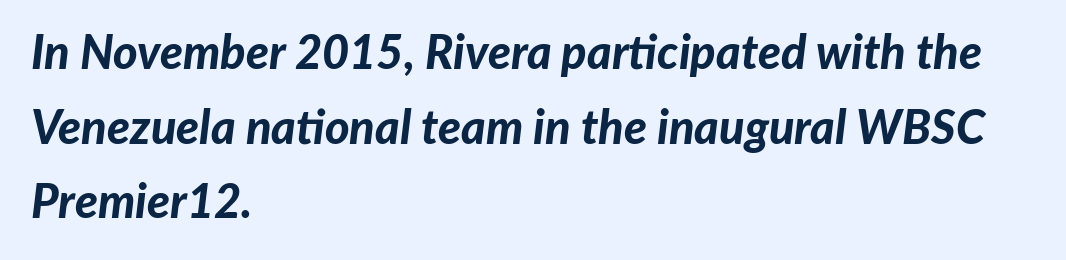
Slant detected: the letters are inclined. One glance says typical: line gaps are just what's usual. Honestly, the letter spacing is just normal — you wouldn't notice it. Reading down the block, your eye returns to a fixed left position each line.
